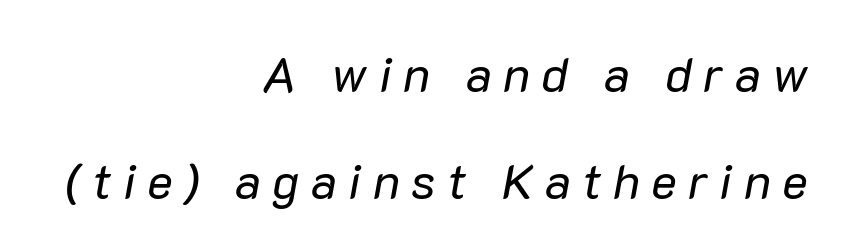
{"italic": "yes", "lean": "right", "slant_degrees": 10, "bold": "no", "weight": "regular", "width": "normal", "stroke_contrast": "low", "x_height": "medium", "monospaced": "no", "underline": "no", "align": "right", "line_spacing": "loose", "line_spacing_ratio": 2.18, "letter_spacing": "wide", "letter_spacing_em": 0.23, "glyph_px": 49}
